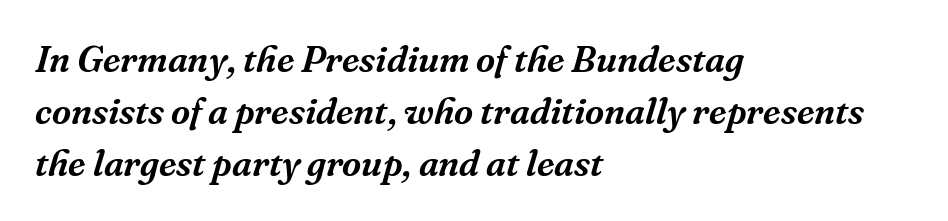
Q: Is the text italic (slanted)? A: Yes, it leans right by about 16 degrees.
Q: Is the typeface a serif or a sans-serif typeface? A: Serif.
Q: Is the text underlined? A: No.
Q: How is the paragraph aligned? A: Left-aligned.
Q: Is the spacing between letters normal or unusually wide? A: Normal.
Q: Is the spacing between lines tight, normal or loose? A: Normal.
Q: Width (condensed, normal, or wide)? A: Normal.
Q: Stroke contrast? A: Medium.
Q: x-height? A: Medium.
Q: Monospaced? A: No.
